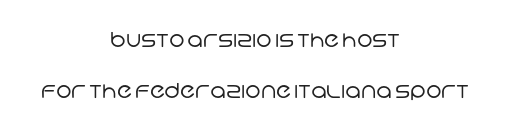
Q: Is the text bold? A: No.
Q: Is the text underlined? A: No.
Q: How is the paragraph aligned? A: Centered.
Q: Is the spacing between letters normal or unusually wide? A: Normal.
Q: Is the spacing between lines tight, normal or loose? A: Loose.
